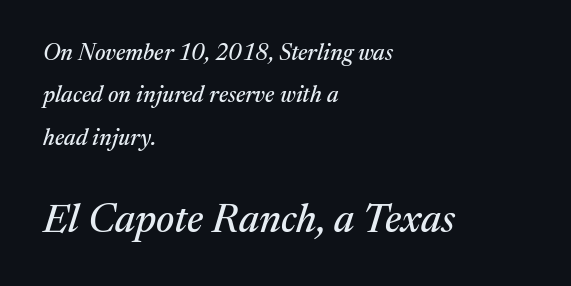
Q: Is the text italic (slanted)? A: Yes, it leans right by about 17 degrees.
Q: Is the typeface a serif or a sans-serif typeface? A: Serif.
Q: Is the text underlined? A: No.
Q: How is the paragraph aligned? A: Left-aligned.
Q: Is the spacing between letters normal or unusually wide? A: Normal.
Q: Which block of text is set in a larger size, the first (top) or the second (bottom)? A: The second (bottom) one.
Q: Width (condensed, normal, or wide)? A: Normal.
Q: Stroke contrast? A: Medium.
Q: x-height? A: Medium.
Q: Monospaced? A: No.
